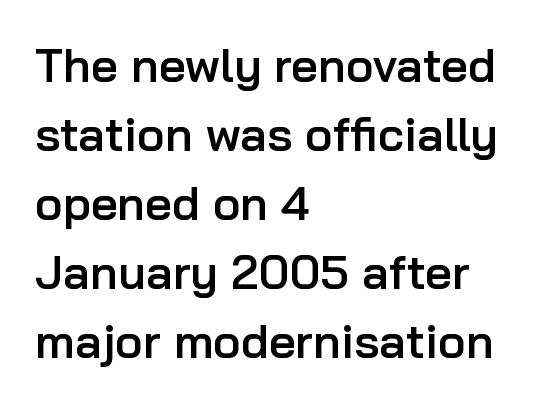
Tall strokes in this sample are plumb rather than angled. Regarding serifs, this sample does without them. The horizontal fit of the characters is conventional and even. Any mark beneath the type? The region is blank. The lines sit at an ordinary, default distance from one another.
